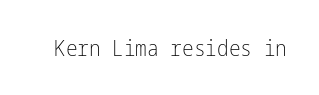
The space directly below the letters is spotless. Quick note: not italic, upright. The line texture is even and compact thanks to regular tracking. These glyphs show unthickened strokes, regular width or finer.
